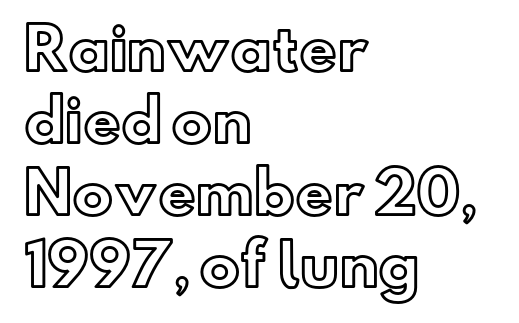
{"italic": "no", "width": "normal", "x_height": "small", "monospaced": "no", "underline": "no", "align": "left", "line_spacing_ratio": 1.24, "letter_spacing": "normal", "letter_spacing_em": 0.0, "glyph_px": 58}
